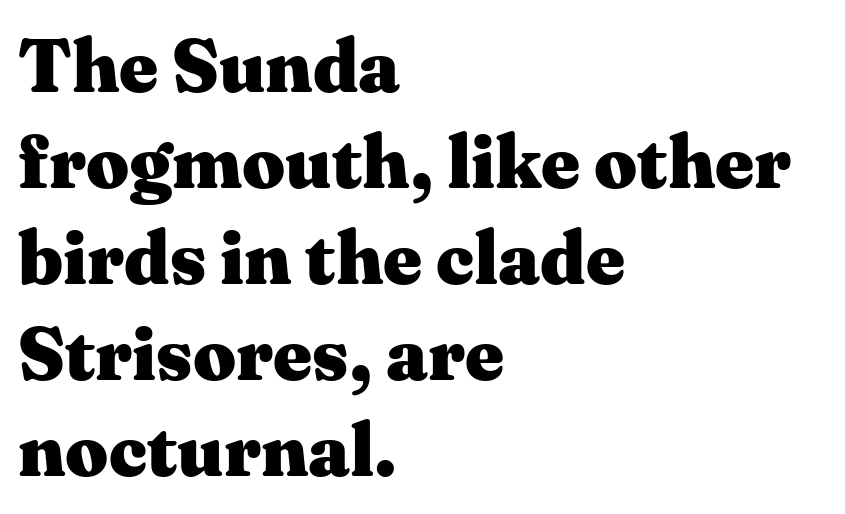
The image shows 75 px heavy, wide serif type, upright; set left-aligned, normal line spacing (1.28x), normal letter spacing, not underlined; medium stroke contrast and a medium x-height.
